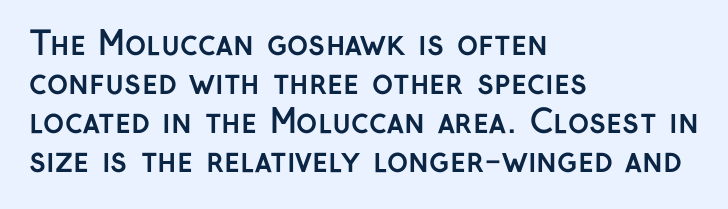
Q: Is the text bold? A: Yes.
Q: Is the text italic (slanted)? A: No, it is upright.
Q: Is the typeface a serif or a sans-serif typeface? A: Sans-serif.
Q: Is the text underlined? A: No.
Q: How is the paragraph aligned? A: Left-aligned.
Q: Is the spacing between letters normal or unusually wide? A: Normal.
Q: Width (condensed, normal, or wide)? A: Normal.
Q: Stroke contrast? A: Low.
Q: x-height? A: Medium.
Q: Monospaced? A: No.
